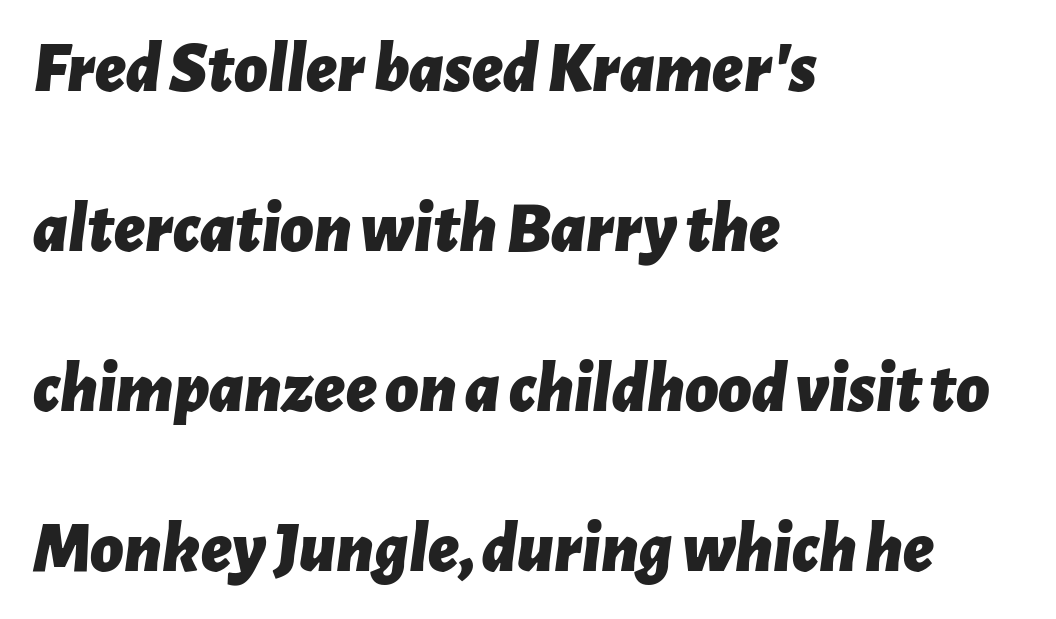
Q: Is the text bold? A: Yes.
Q: Is the text italic (slanted)? A: Yes, it leans right by about 7 degrees.
Q: Is the text underlined? A: No.
Q: How is the paragraph aligned? A: Left-aligned.
Q: Is the spacing between letters normal or unusually wide? A: Normal.
Q: Is the spacing between lines tight, normal or loose? A: Loose.
Q: Width (condensed, normal, or wide)? A: Normal.
Q: Stroke contrast? A: Low.
Q: x-height? A: Medium.
Q: Monospaced? A: No.
